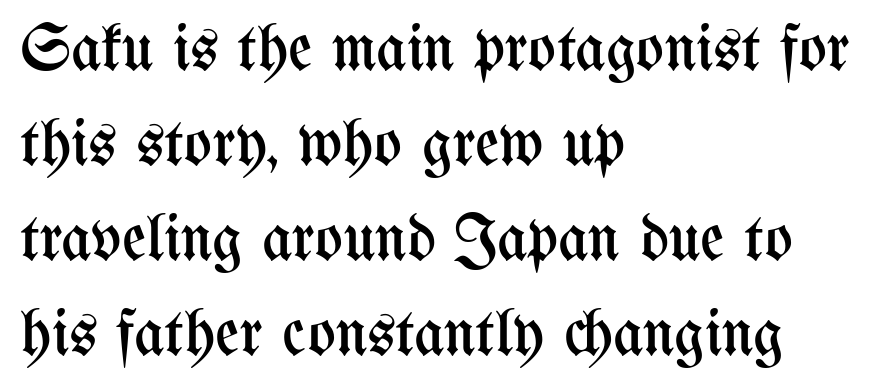
Caption: multi-line text, flush left, ragged right. The space beneath each line is pristine and unruled. In terms of leading, this rendering sits right in the middle. The typography opts for an upright posture over an oblique one. Spacing verdict: proportional, widths tailored to each character.
